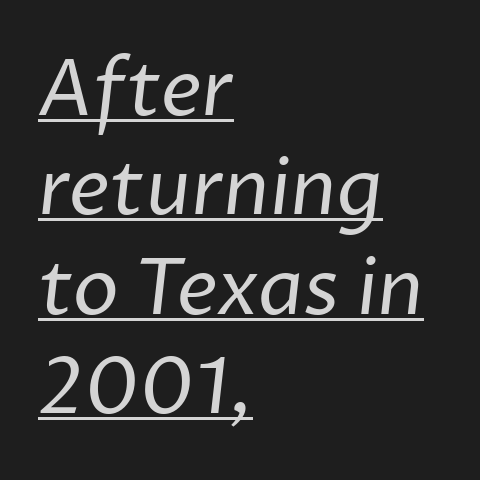
The image shows 77 px regular-weight sans-serif type; set left-aligned, normal line spacing (1.29x), normal letter spacing, underlined; low stroke contrast and a medium x-height.
